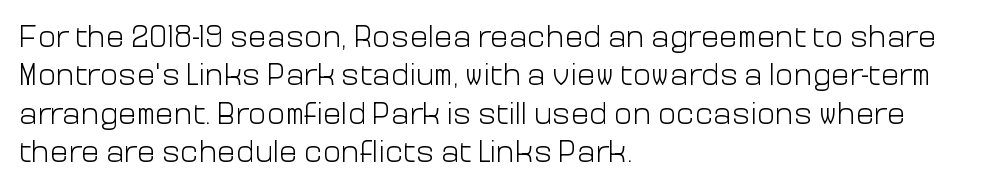
Q: Is the text bold? A: No.
Q: Is the text italic (slanted)? A: No, it is upright.
Q: Is the typeface a serif or a sans-serif typeface? A: Sans-serif.
Q: Is the text underlined? A: No.
Q: How is the paragraph aligned? A: Left-aligned.
Q: Is the spacing between letters normal or unusually wide? A: Normal.
Q: Width (condensed, normal, or wide)? A: Normal.
Q: Stroke contrast? A: Low.
Q: x-height? A: Medium.
Q: Monospaced? A: No.
